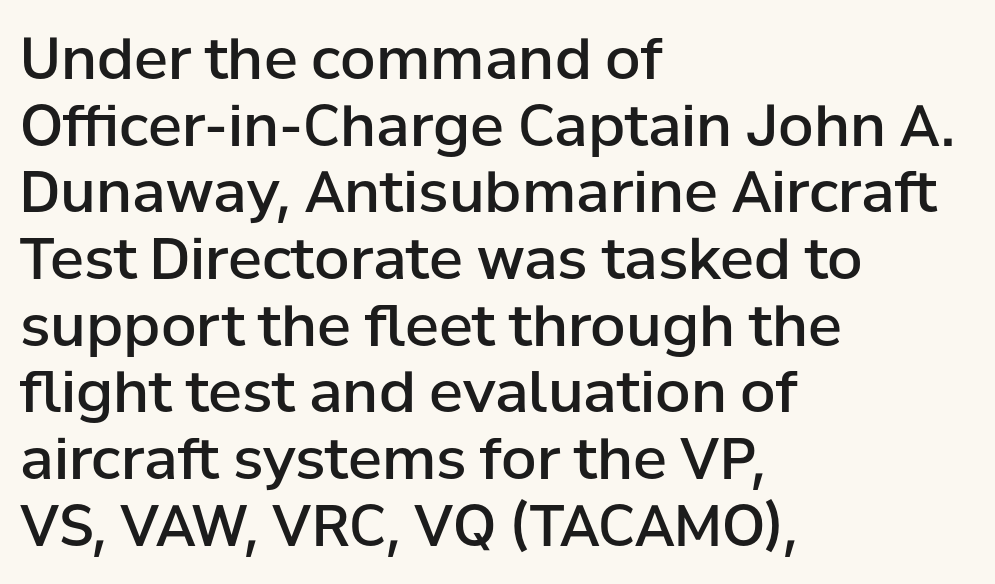
Q: Is the text bold? A: Semi-bold.
Q: Is the text italic (slanted)? A: No, it is upright.
Q: Is the typeface a serif or a sans-serif typeface? A: Sans-serif.
Q: Is the text underlined? A: No.
Q: How is the paragraph aligned? A: Left-aligned.
Q: Is the spacing between letters normal or unusually wide? A: Normal.
Q: Width (condensed, normal, or wide)? A: Normal.
Q: Stroke contrast? A: Low.
Q: x-height? A: Medium.
Q: Monospaced? A: No.
